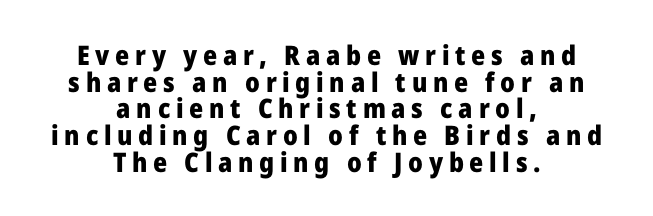
The sample has been set heavy, in full bold. The letterforms stand isolated, each surrounded by extra space. This rendering uses center alignment, leaving both contours irregular but symmetric. Reading down the column, the eye jumps only a short way to each next line. Posture: straight, roman, zero tilt. A bare baseline throughout the passage.
